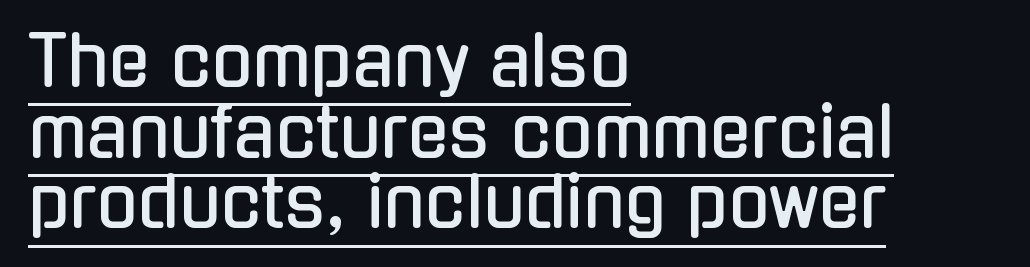
{"serif": "no", "italic": "no", "width": "condensed", "stroke_contrast": "low", "x_height": "medium", "monospaced": "no", "underline": "yes", "align": "left", "line_spacing": "tight", "line_spacing_ratio": 1.04, "letter_spacing": "normal", "letter_spacing_em": 0.0, "glyph_px": 68}
